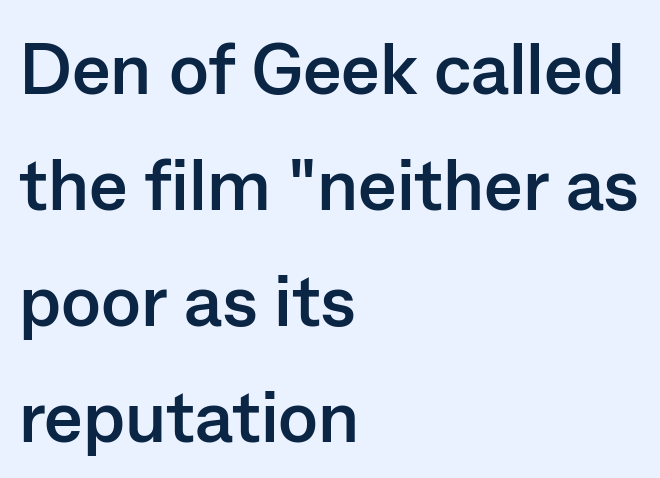
The image shows 73 px semibold sans-serif type, upright; set left-aligned, normal line spacing (1.59x), normal letter spacing, not underlined; low stroke contrast and a medium x-height.
